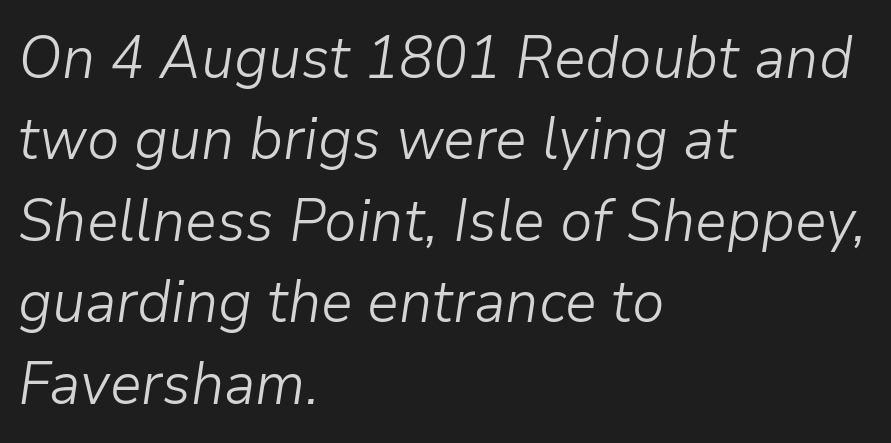
The image shows 59 px light type, italic (leaning right); set left-aligned, normal line spacing (1.38x), normal letter spacing, not underlined; low stroke contrast and a medium x-height.
